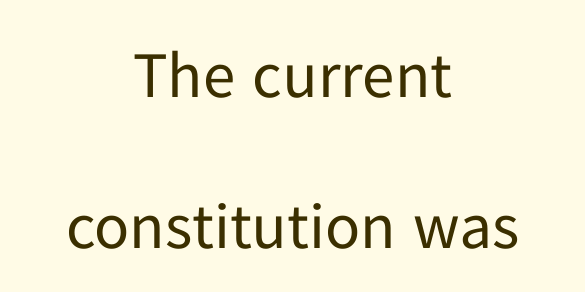
Q: Is the text bold? A: No.
Q: Is the text italic (slanted)? A: No, it is upright.
Q: Is the typeface a serif or a sans-serif typeface? A: Sans-serif.
Q: Is the text underlined? A: No.
Q: How is the paragraph aligned? A: Centered.
Q: Is the spacing between letters normal or unusually wide? A: Normal.
Q: Is the spacing between lines tight, normal or loose? A: Loose.
Q: Width (condensed, normal, or wide)? A: Normal.
Q: Stroke contrast? A: Low.
Q: x-height? A: Medium.
Q: Monospaced? A: No.
